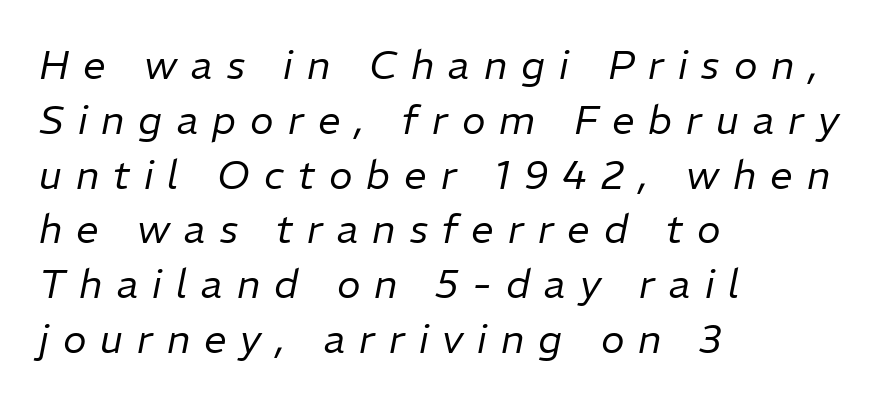
Leading: standard. A classic flush-left, rag-right setting is used for this passage. When letters slant like this, we call the style italic. You could only call the tracking loose — the letters float apart. No heavy texture on the line: the type isn't bold. Type without underlining.
